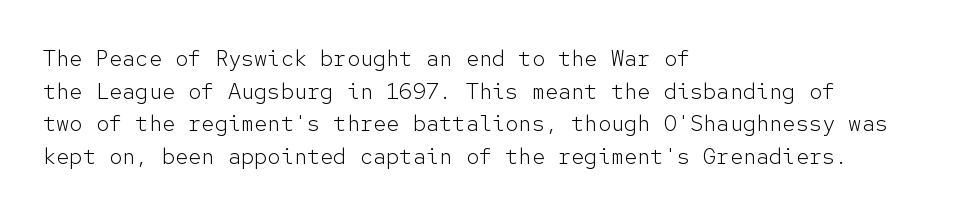
Q: Is the text bold? A: No.
Q: Is the text italic (slanted)? A: No, it is upright.
Q: Is the text underlined? A: No.
Q: How is the paragraph aligned? A: Left-aligned.
Q: Is the spacing between letters normal or unusually wide? A: Normal.
Q: Is the spacing between lines tight, normal or loose? A: Normal.
